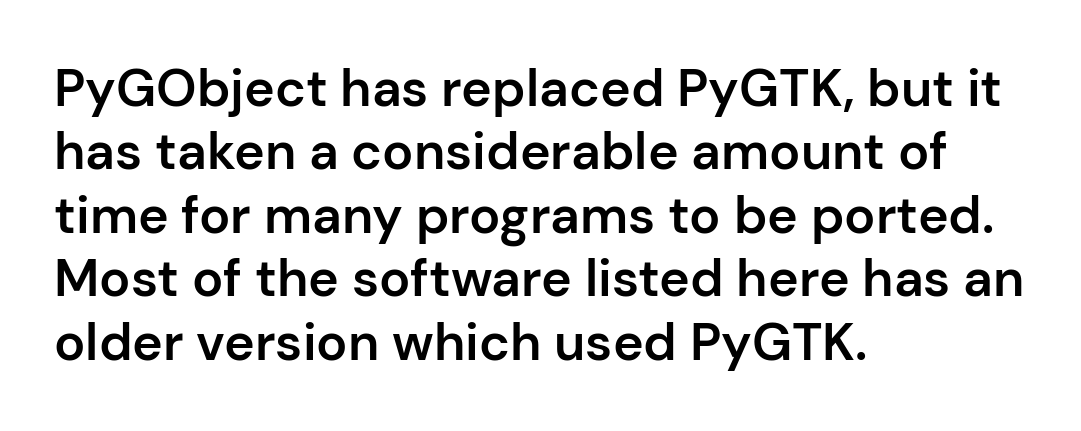
The face used here is a semibold: visibly heavier than regular, lighter than bold. Observe the ordinary spacing: letters are neighbours, not strangers. Spacing verdict: proportional, widths tailored to each character. The text block is weighted toward the left margin, trailing off unevenly rightward.
